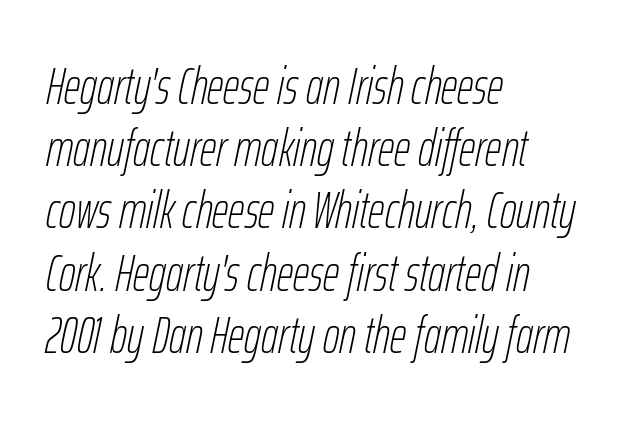
The image shows 51 px thin, condensed type, italic (leaning right); set left-aligned, line spacing 1.22x, normal letter spacing, not underlined; low stroke contrast and a medium x-height.
